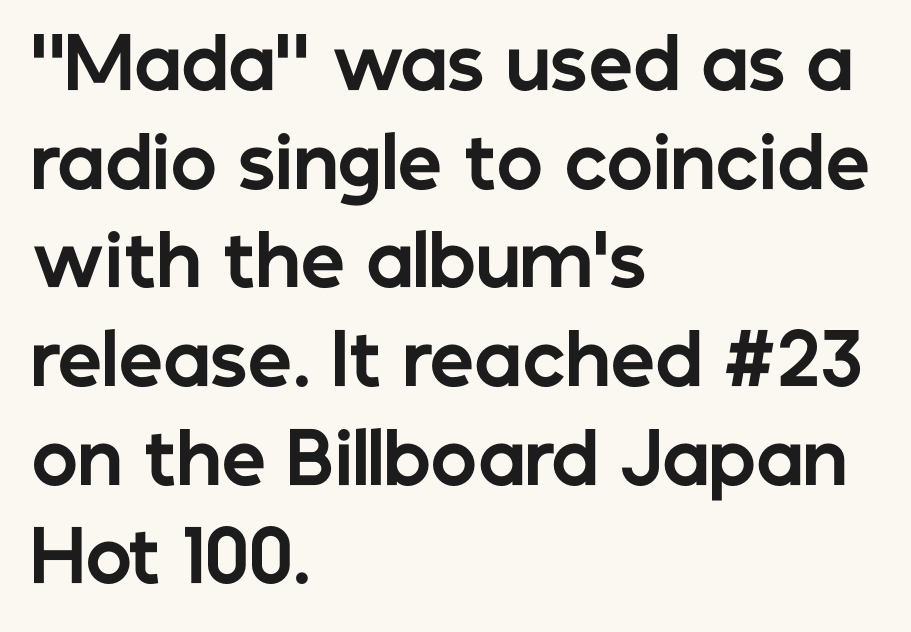
Q: Is the text bold? A: Yes.
Q: Is the text italic (slanted)? A: No, it is upright.
Q: Is the typeface a serif or a sans-serif typeface? A: Sans-serif.
Q: Is the text underlined? A: No.
Q: How is the paragraph aligned? A: Left-aligned.
Q: Is the spacing between letters normal or unusually wide? A: Normal.
Q: Is the spacing between lines tight, normal or loose? A: Normal.
Q: Width (condensed, normal, or wide)? A: Normal.
Q: Stroke contrast? A: Low.
Q: x-height? A: Medium.
Q: Monospaced? A: No.
